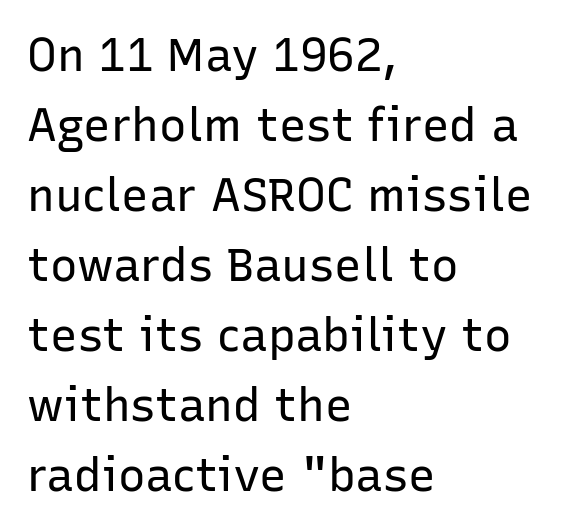
{"serif": "no", "italic": "no", "bold": "no", "weight": "regular", "width": "normal", "stroke_contrast": "low", "x_height": "medium", "monospaced": "no", "underline": "no", "align": "left", "line_spacing": "normal", "line_spacing_ratio": 1.52, "letter_spacing": "normal", "letter_spacing_em": 0.0, "glyph_px": 46}
